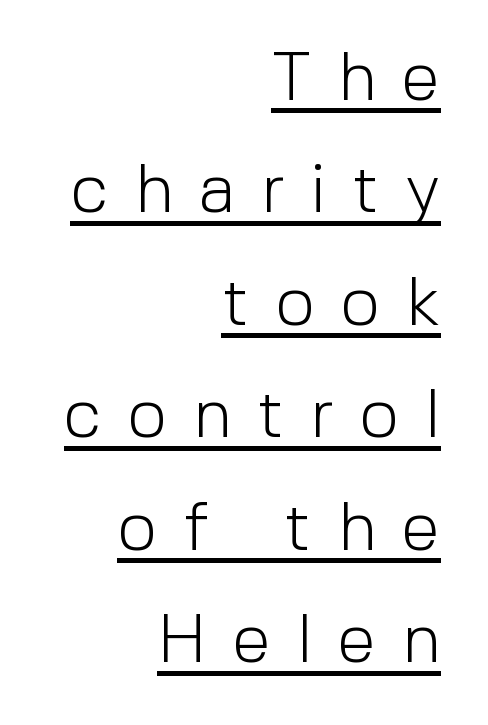
Summary of weight: not heavy and not bold. Honestly, the underline is the first thing you notice here. Every character sits straight up, as roman type does. Classification — sans serif. The rendering inserts visible extra space after every character. Line endings align vertically; line beginnings do not.
